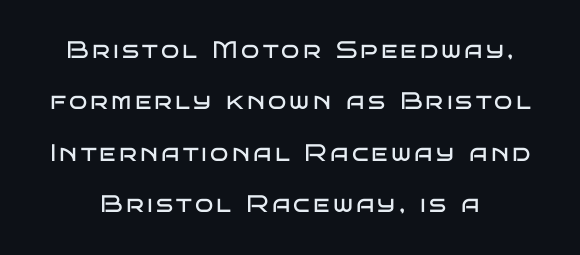
{"italic": "no", "bold": "no", "underline": "no", "align": "center", "line_spacing": "loose", "line_spacing_ratio": 2.14, "glyph_px": 24}
